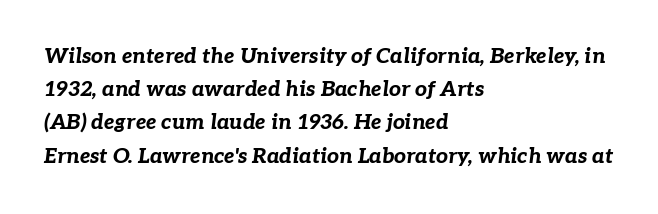
Stroke thickness is high; the sample reads as a true bold. Vertical spacing — default. The gaps between neighbouring characters are ordinary and unremarkable. These lines stack with their left ends in a neat column.
